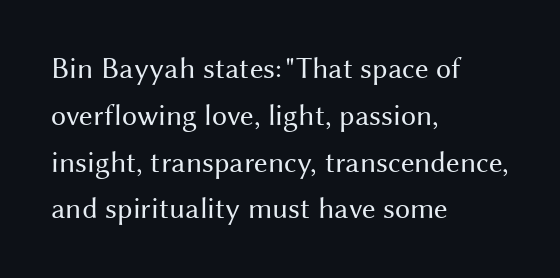
The image shows 30 px regular-weight sans-serif type, upright; set left-aligned, normal line spacing (1.56x), normal letter spacing, not underlined; medium stroke contrast and a medium x-height.
